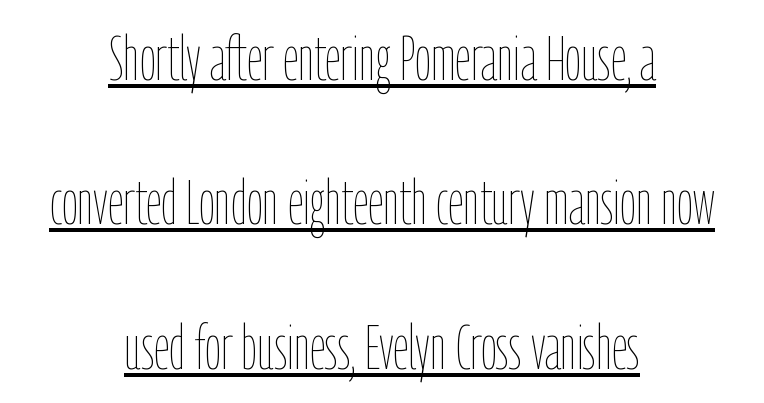
Q: Is the text bold? A: No.
Q: Is the text italic (slanted)? A: No, it is upright.
Q: Is the text underlined? A: Yes.
Q: How is the paragraph aligned? A: Centered.
Q: Is the spacing between letters normal or unusually wide? A: Normal.
Q: Is the spacing between lines tight, normal or loose? A: Loose.
Q: Width (condensed, normal, or wide)? A: Condensed.
Q: Stroke contrast? A: Low.
Q: x-height? A: Medium.
Q: Monospaced? A: No.
